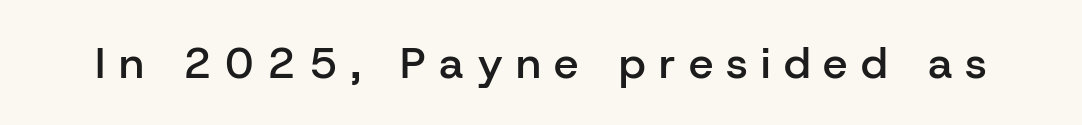
The image shows 44 px semibold sans-serif type, upright; set unusually wide letter spacing (+0.3 em), not underlined; low stroke contrast and a medium x-height.
